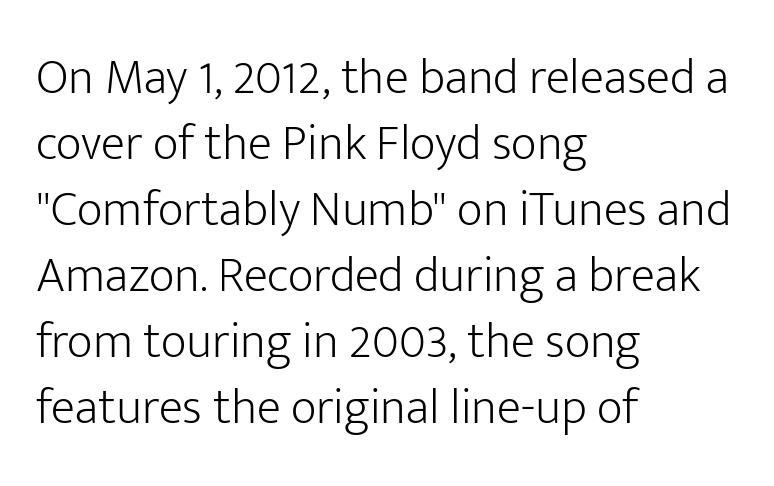
The image shows 50 px light sans-serif type, upright; set left-aligned, normal line spacing (1.32x), normal letter spacing, not underlined; low stroke contrast and a medium x-height.
